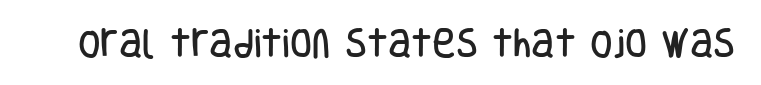
Q: Is the text italic (slanted)? A: No, it is upright.
Q: Is the typeface a serif or a sans-serif typeface? A: Sans-serif.
Q: Is the text underlined? A: No.
Q: Is the spacing between letters normal or unusually wide? A: Normal.
Q: Width (condensed, normal, or wide)? A: Condensed.
Q: Stroke contrast? A: Low.
Q: x-height? A: Large.
Q: Monospaced? A: No.
